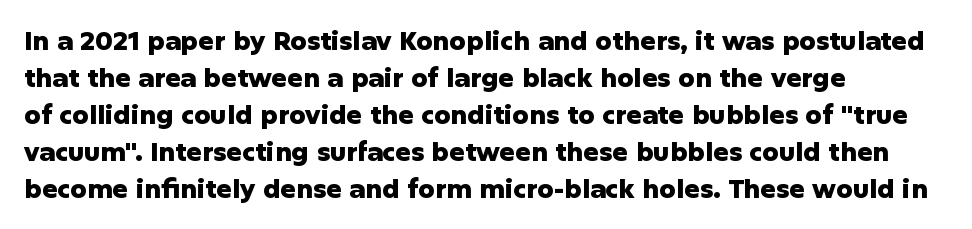
These words are printed bold, with thick strokes throughout. Between one letter and the next there's only the usual sliver of space. The letters stand straight up with perfectly vertical stems. The rendering anchors every line to the left-hand side. The leading is moderate, giving the passage an even texture.
